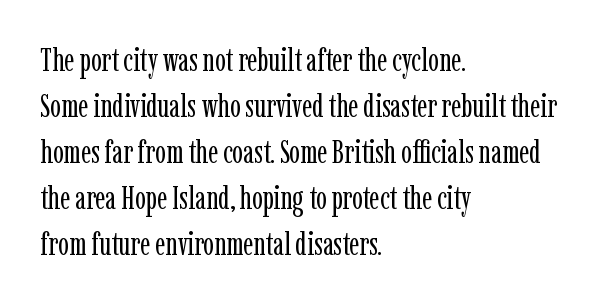
Q: Is the text bold? A: No.
Q: Is the text italic (slanted)? A: No, it is upright.
Q: Is the typeface a serif or a sans-serif typeface? A: Serif.
Q: Is the text underlined? A: No.
Q: How is the paragraph aligned? A: Left-aligned.
Q: Is the spacing between letters normal or unusually wide? A: Normal.
Q: Is the spacing between lines tight, normal or loose? A: Normal.
Q: Width (condensed, normal, or wide)? A: Condensed.
Q: Stroke contrast? A: Low.
Q: x-height? A: Medium.
Q: Monospaced? A: No.
